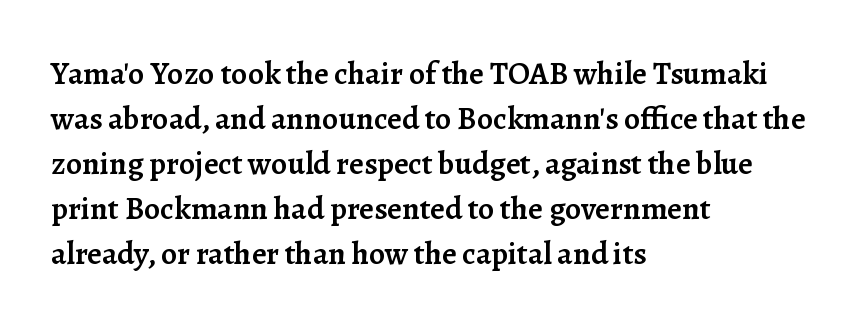
{"serif": "yes", "italic": "no", "bold": "semi", "weight": "semibold", "width": "normal", "stroke_contrast": "low", "x_height": "medium", "monospaced": "no", "underline": "no", "align": "left", "line_spacing": "normal", "line_spacing_ratio": 1.41, "letter_spacing": "normal", "letter_spacing_em": 0.0, "glyph_px": 32}
